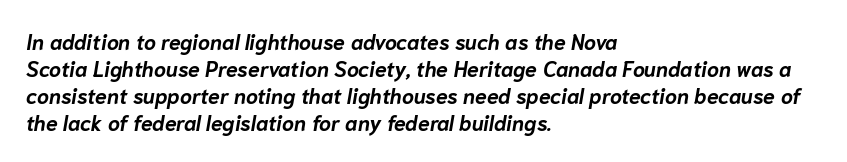
Q: Is the text bold? A: Yes.
Q: Is the text italic (slanted)? A: Yes, it leans right by about 10 degrees.
Q: Is the text underlined? A: No.
Q: How is the paragraph aligned? A: Left-aligned.
Q: Is the spacing between letters normal or unusually wide? A: Normal.
Q: Is the spacing between lines tight, normal or loose? A: Normal.
